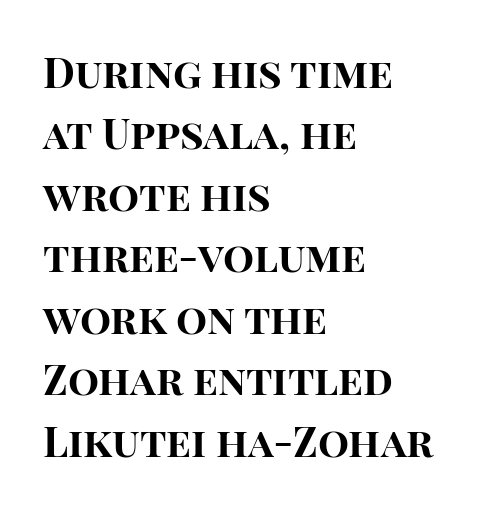
The image shows 41 px bold sans-serif type, upright; set left-aligned, normal line spacing (1.5x), normal letter spacing, not underlined; high stroke contrast and a large x-height.
